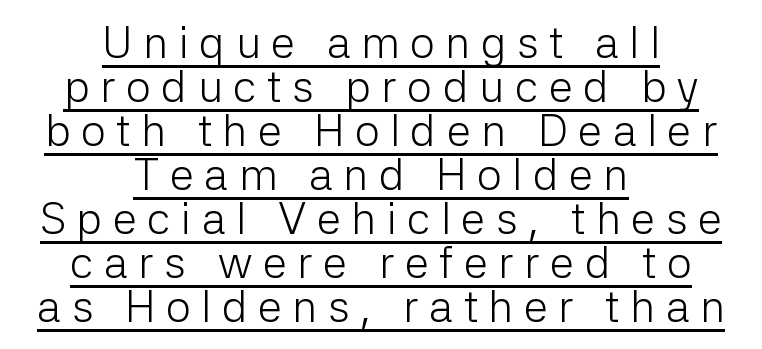
The image shows 44 px light sans-serif type, upright; set centered, tight line spacing (1.0x), unusually wide letter spacing (+0.24 em), underlined; low stroke contrast and a medium x-height.
